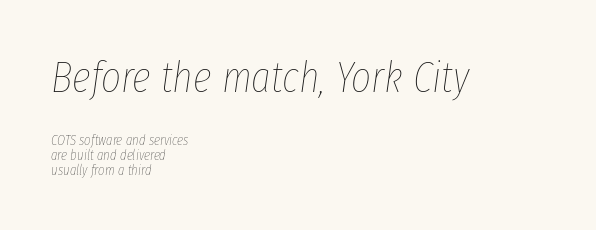
Regarding leading, the lines here are crowded together. A student would notice the top passage is typeset larger than what follows. Glance below the letters and you will spot only blank space. The rendering keeps characters at their native spacing.
